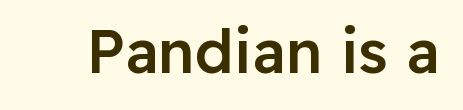
Clear beneath every line of the passage. In terms of letterspacing, this is plain default setting. You could not count columns in this text — the font is proportionally spaced. Tall strokes in this sample are plumb rather than angled.
